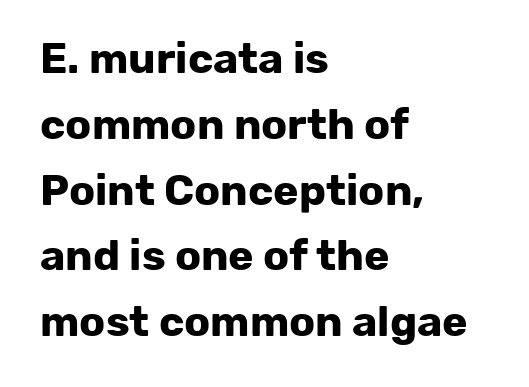
{"serif": "no", "italic": "no", "bold": "yes", "weight": "bold", "width": "normal", "stroke_contrast": "low", "x_height": "medium", "monospaced": "no", "underline": "no", "align": "left", "line_spacing": "normal", "line_spacing_ratio": 1.53, "letter_spacing": "normal", "letter_spacing_em": 0.0, "glyph_px": 43}
